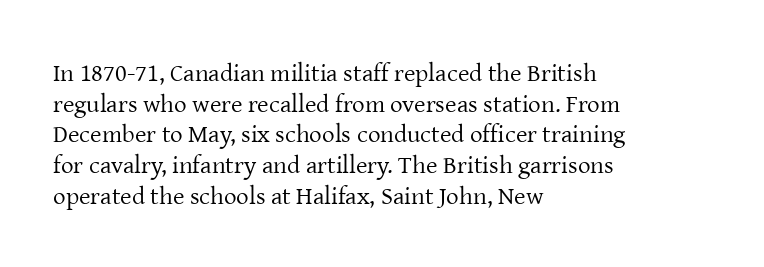
{"italic": "no", "bold": "no", "underline": "no", "align": "left", "line_spacing_ratio": 1.23, "letter_spacing": "normal", "letter_spacing_em": 0.0, "glyph_px": 25}
